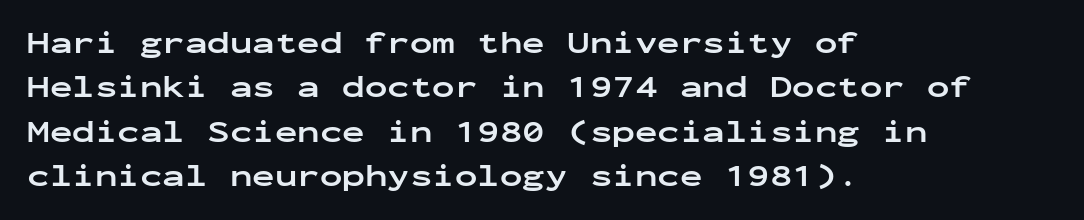
The tracking reads as untouched default to a designer's eye. The font is running at its bold setting. The type family on display is of the sans-serif kind. Horizontal bands of white between lines are of average thickness.
